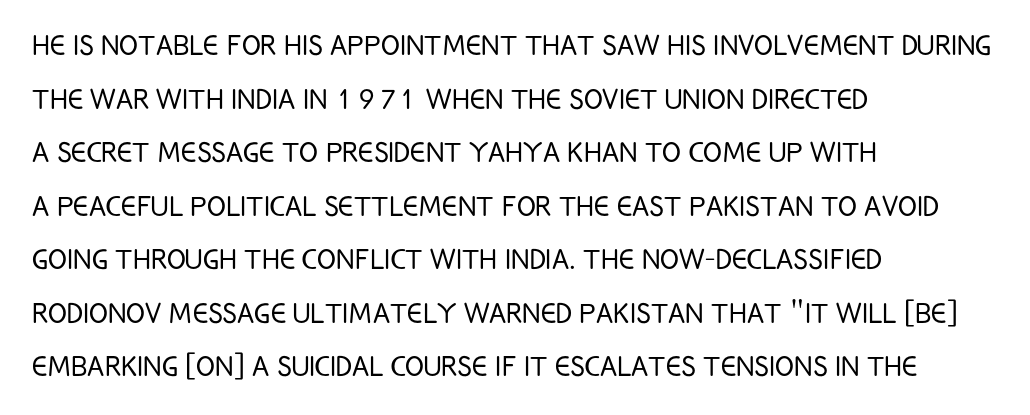
Vertical spacing — default. The letters carry no serifs — their stems end cleanly without finishing strokes. Which margin do the lines hug? The left one — the right edge is uneven. Spacing verdict: proportional, widths tailored to each character. Vertical stems look standard width or narrower in stroke. Posture: upright roman.
